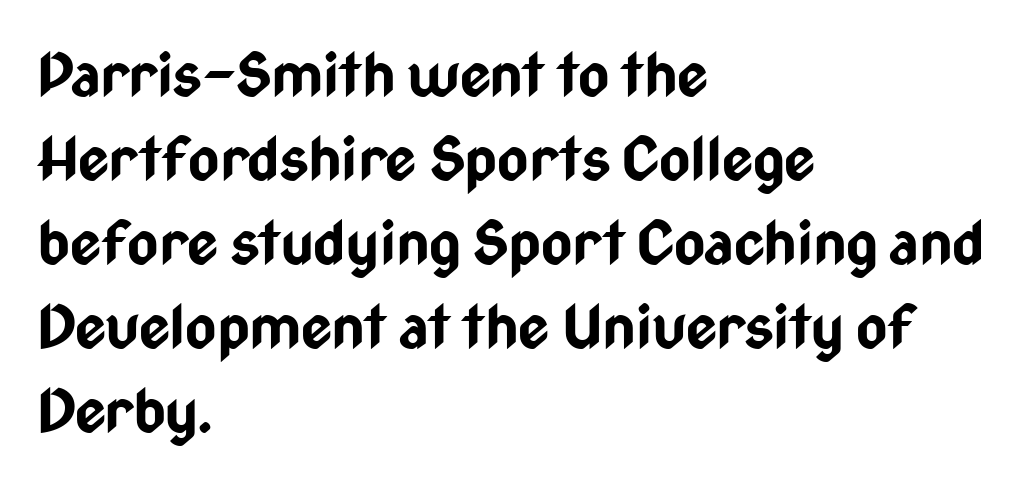
{"serif": "no", "italic": "no", "bold": "yes", "weight": "bold", "width": "condensed", "stroke_contrast": "low", "x_height": "medium", "monospaced": "no", "underline": "no", "align": "left", "line_spacing": "normal", "line_spacing_ratio": 1.4, "letter_spacing": "normal", "letter_spacing_em": 0.0, "glyph_px": 60}
